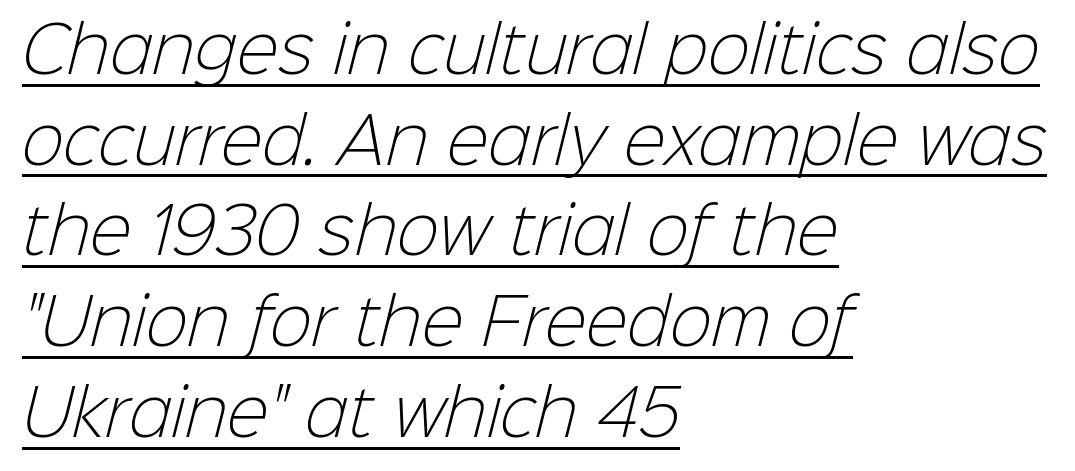
Students, observe: this is what conventionally led text looks like. Standard letterfit; no display-style spreading of the glyphs. Stems here are at most as thick as an everyday book face. A typographer would call this underscored text. This sample is left-justified, so line endings fall wherever the words run out. These lines are composed in type without serifs.
